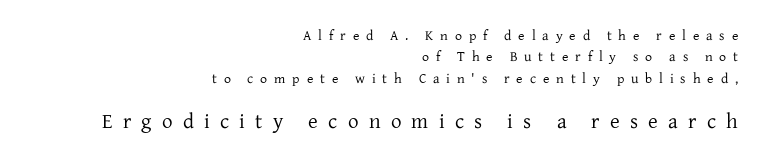
{"italic": "no", "bold": "no", "underline": "no", "align": "right", "line_spacing": "normal", "line_spacing_ratio": 1.52, "letter_spacing": "wide", "letter_spacing_em": 0.49, "larger_block": "second", "size_ratio": 1.5, "glyph_px": 21}
